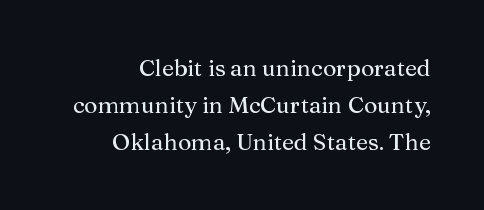
Q: Is the text italic (slanted)? A: No, it is upright.
Q: Is the text underlined? A: No.
Q: How is the paragraph aligned? A: Right-aligned.
Q: Is the spacing between letters normal or unusually wide? A: Normal.
Q: Is the spacing between lines tight, normal or loose? A: Normal.
